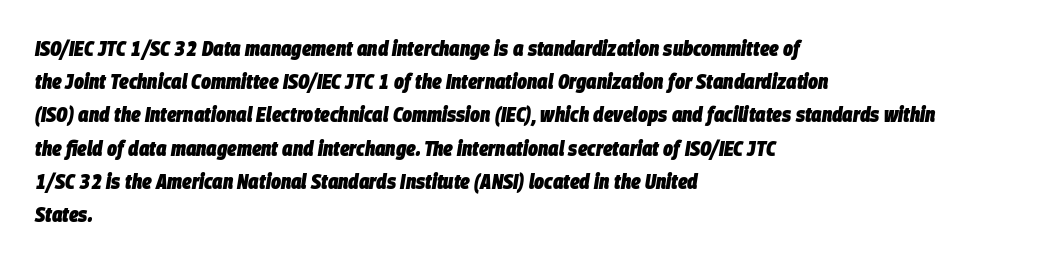
Italic: yes, the glyphs are oblique. A typesetter would call this leading conventional body-copy spacing. Horizontally, the lines are justified to the leading edge only. Nothing unusual about the tracking: characters are spaced as the font intends. Weight check: bold — yes, fully.
